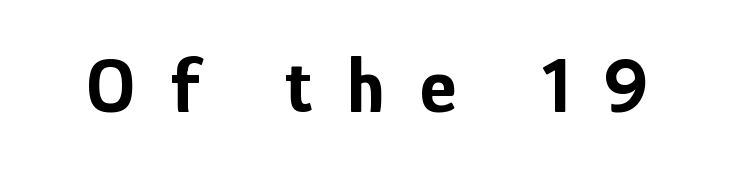
{"serif": "no", "italic": "no", "bold": "yes", "weight": "bold", "width": "condensed", "stroke_contrast": "low", "x_height": "medium", "monospaced": "no", "underline": "no", "letter_spacing": "wide", "letter_spacing_em": 0.43, "glyph_px": 79}
